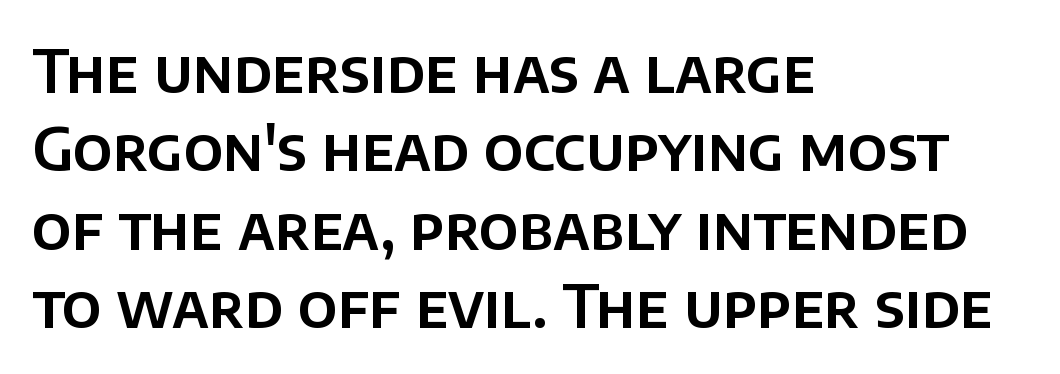
{"serif": "no", "italic": "no", "width": "normal", "stroke_contrast": "low", "x_height": "large", "monospaced": "no", "underline": "no", "align": "left", "line_spacing": "normal", "line_spacing_ratio": 1.33, "letter_spacing": "normal", "letter_spacing_em": 0.0, "glyph_px": 59}
